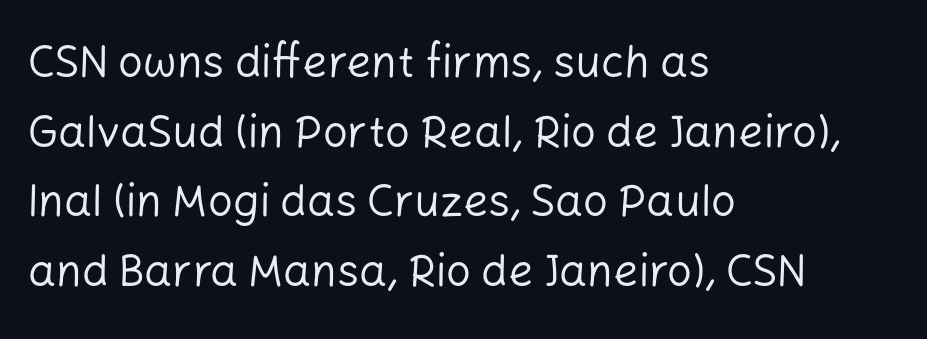
The image shows 44 px regular-weight sans-serif type, upright; set left-aligned, normal line spacing (1.58x), normal letter spacing, not underlined; low stroke contrast and a medium x-height.
